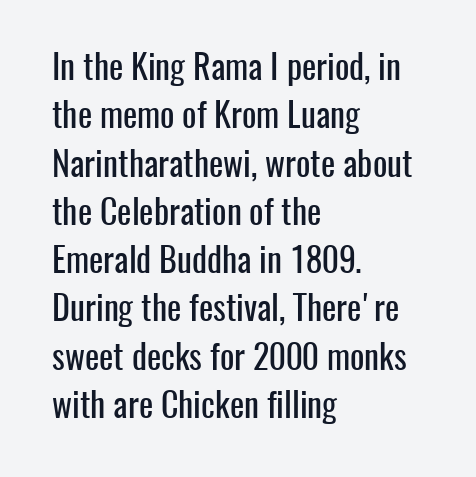
Q: Is the text italic (slanted)? A: No, it is upright.
Q: Is the typeface a serif or a sans-serif typeface? A: Sans-serif.
Q: Is the text underlined? A: No.
Q: How is the paragraph aligned? A: Left-aligned.
Q: Is the spacing between letters normal or unusually wide? A: Normal.
Q: Is the spacing between lines tight, normal or loose? A: Normal.
Q: Width (condensed, normal, or wide)? A: Condensed.
Q: Stroke contrast? A: Low.
Q: x-height? A: Medium.
Q: Monospaced? A: No.
